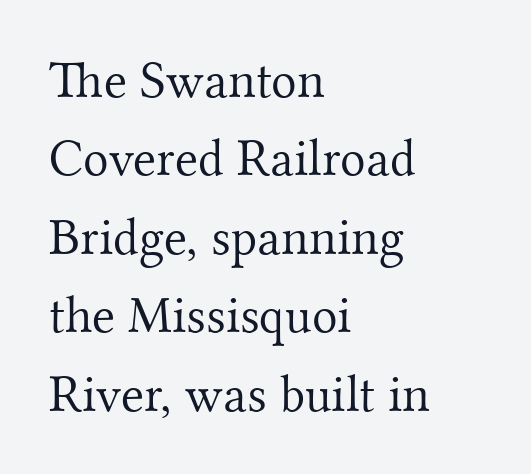
{"serif": "yes", "italic": "no", "bold": "no", "weight": "light", "width": "normal", "stroke_contrast": "medium", "x_height": "small", "monospaced": "no", "underline": "no", "align": "left", "line_spacing": "normal", "line_spacing_ratio": 1.48, "letter_spacing": "normal", "letter_spacing_em": 0.0, "glyph_px": 53}
